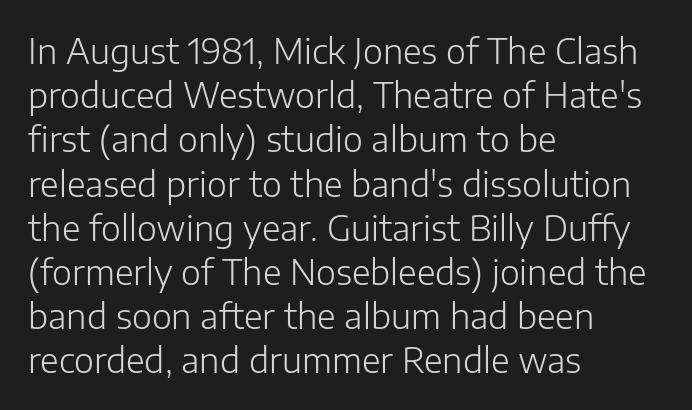
The image shows 34 px light sans-serif type, upright; set left-aligned, normal line spacing (1.3x), normal letter spacing, not underlined; low stroke contrast and a medium x-height.
